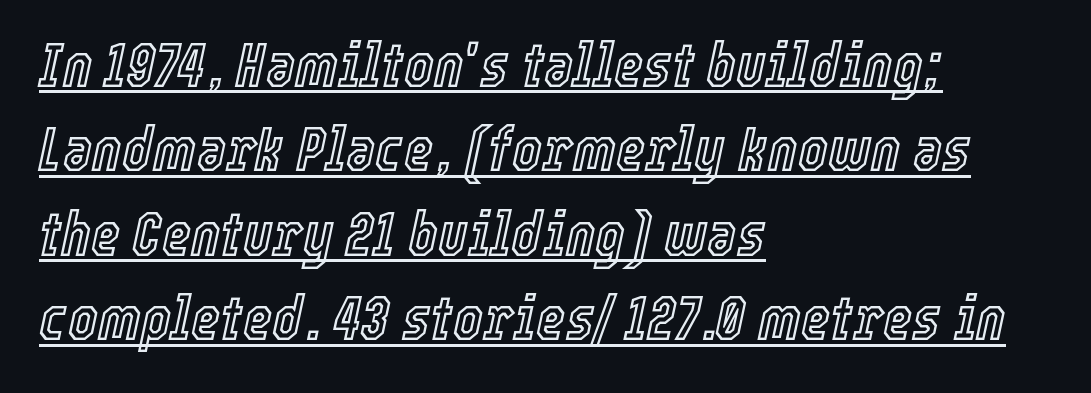
{"italic": "yes", "lean": "right", "slant_degrees": 12, "width": "condensed", "x_height": "medium", "monospaced": "no", "underline": "yes", "align": "left", "line_spacing": "normal", "line_spacing_ratio": 1.34, "letter_spacing": "normal", "letter_spacing_em": 0.0, "glyph_px": 63}
